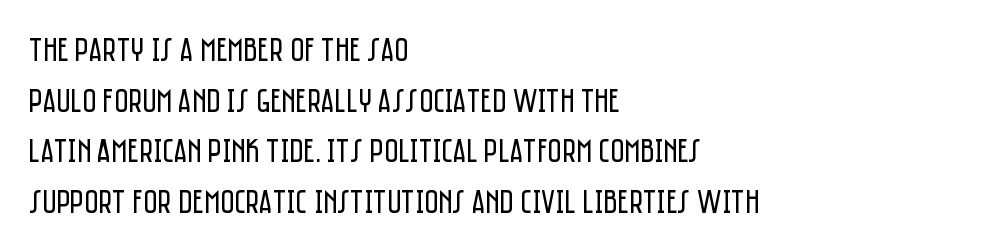
Q: Is the text bold? A: No.
Q: Is the text italic (slanted)? A: No, it is upright.
Q: Is the typeface a serif or a sans-serif typeface? A: Sans-serif.
Q: Is the text underlined? A: No.
Q: How is the paragraph aligned? A: Left-aligned.
Q: Is the spacing between letters normal or unusually wide? A: Normal.
Q: Is the spacing between lines tight, normal or loose? A: Normal.
Q: Width (condensed, normal, or wide)? A: Condensed.
Q: Stroke contrast? A: Low.
Q: x-height? A: Large.
Q: Monospaced? A: No.
